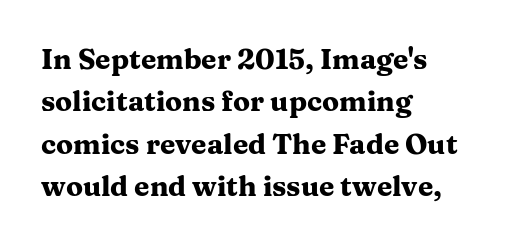
The image shows 28 px heavy, wide serif type, upright; set left-aligned, normal line spacing (1.51x), normal letter spacing, not underlined; medium stroke contrast and a medium x-height.
